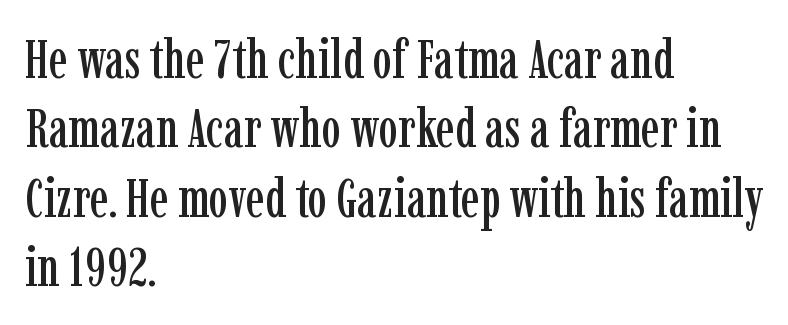
Q: Is the text italic (slanted)? A: No, it is upright.
Q: Is the typeface a serif or a sans-serif typeface? A: Serif.
Q: Is the text underlined? A: No.
Q: How is the paragraph aligned? A: Left-aligned.
Q: Is the spacing between letters normal or unusually wide? A: Normal.
Q: Is the spacing between lines tight, normal or loose? A: Normal.
Q: Width (condensed, normal, or wide)? A: Condensed.
Q: Stroke contrast? A: Low.
Q: x-height? A: Medium.
Q: Monospaced? A: No.
